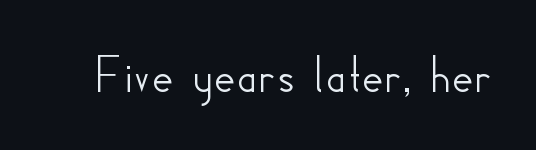
Q: Is the text italic (slanted)? A: No, it is upright.
Q: Is the typeface a serif or a sans-serif typeface? A: Sans-serif.
Q: Is the text underlined? A: No.
Q: Is the spacing between letters normal or unusually wide? A: Normal.
Q: Width (condensed, normal, or wide)? A: Normal.
Q: Stroke contrast? A: Low.
Q: x-height? A: Small.
Q: Monospaced? A: No.
